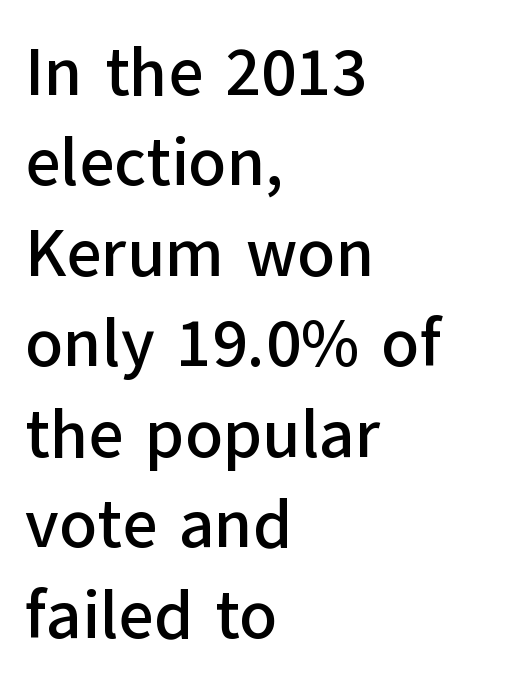
The image shows 68 px sans-serif type, upright; set left-aligned, normal line spacing (1.33x), normal letter spacing, not underlined; low stroke contrast and a medium x-height.
